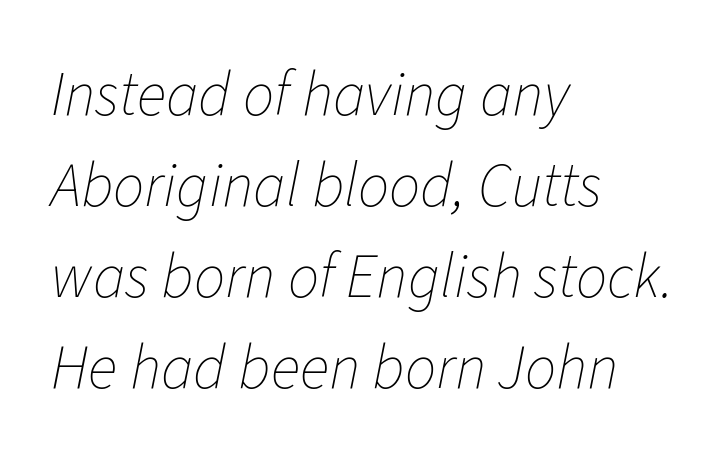
Q: Is the text bold? A: No.
Q: Is the text italic (slanted)? A: Yes, it leans right by about 11 degrees.
Q: Is the text underlined? A: No.
Q: How is the paragraph aligned? A: Left-aligned.
Q: Is the spacing between letters normal or unusually wide? A: Normal.
Q: Is the spacing between lines tight, normal or loose? A: Normal.
Q: Width (condensed, normal, or wide)? A: Normal.
Q: Stroke contrast? A: Low.
Q: x-height? A: Medium.
Q: Monospaced? A: No.
